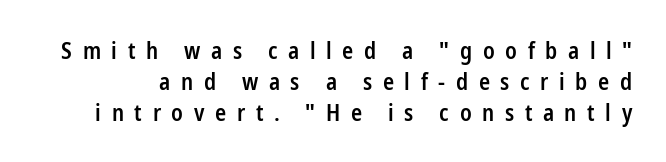
The space directly below the letters is spotless. Line spacing here is normal. Strokes here are thickened, but only to semibold level. Substantial extra tracking has been applied to these lines.
